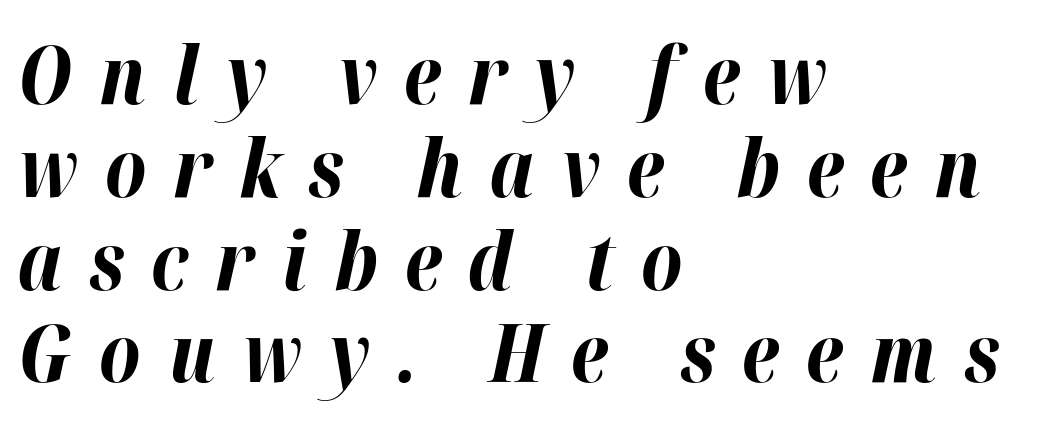
Q: Is the text bold? A: Yes.
Q: Is the text italic (slanted)? A: Yes, it leans right by about 12 degrees.
Q: Is the text underlined? A: No.
Q: How is the paragraph aligned? A: Left-aligned.
Q: Is the spacing between letters normal or unusually wide? A: Unusually wide.
Q: Width (condensed, normal, or wide)? A: Normal.
Q: Stroke contrast? A: High.
Q: x-height? A: Medium.
Q: Monospaced? A: No.
